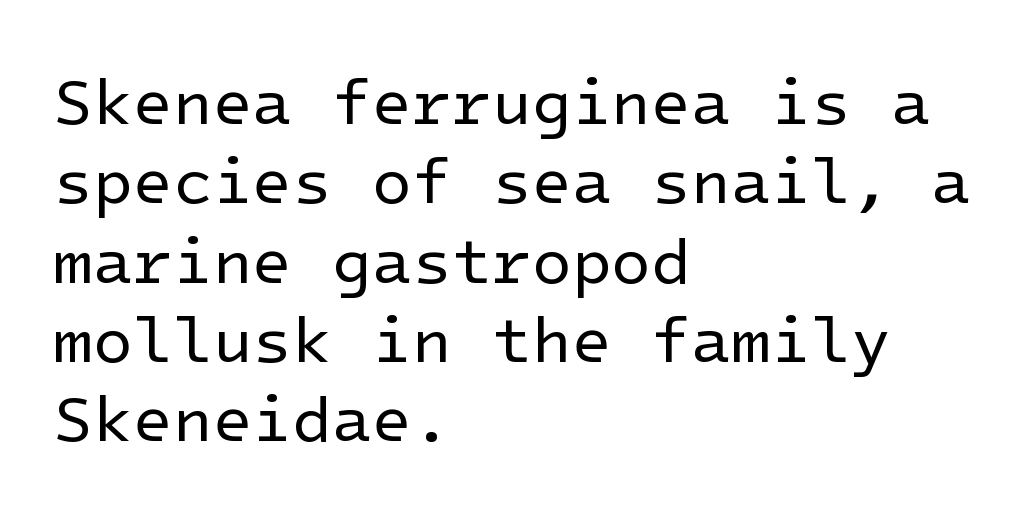
The image shows 65 px regular-weight sans-serif type, upright; set left-aligned, line spacing 1.22x, normal letter spacing, not underlined; low stroke contrast and a medium x-height.
